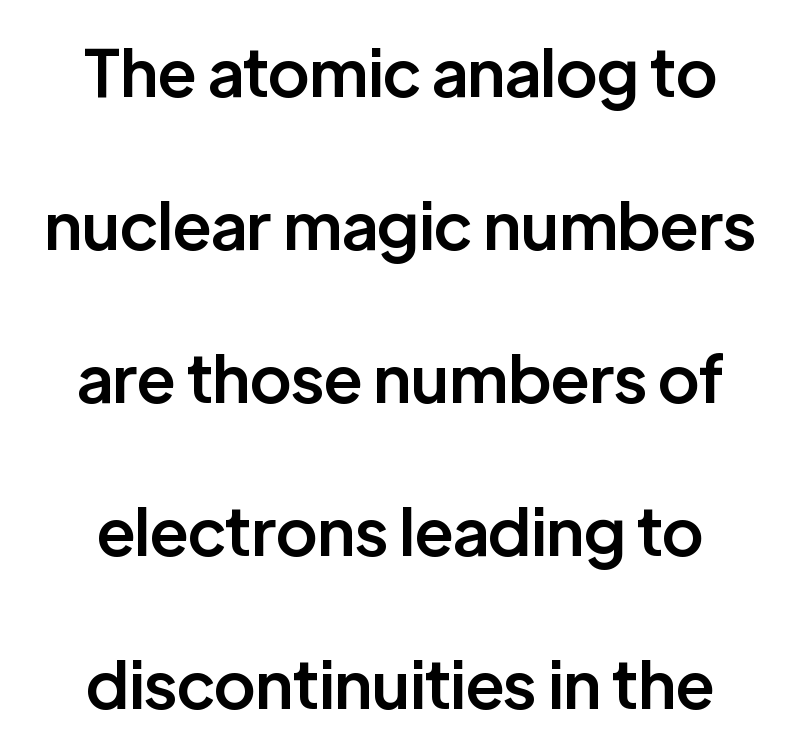
Q: Is the text bold? A: Semi-bold.
Q: Is the text italic (slanted)? A: No, it is upright.
Q: Is the typeface a serif or a sans-serif typeface? A: Sans-serif.
Q: Is the text underlined? A: No.
Q: How is the paragraph aligned? A: Centered.
Q: Is the spacing between letters normal or unusually wide? A: Normal.
Q: Is the spacing between lines tight, normal or loose? A: Loose.
Q: Width (condensed, normal, or wide)? A: Normal.
Q: Stroke contrast? A: Low.
Q: x-height? A: Medium.
Q: Monospaced? A: No.
